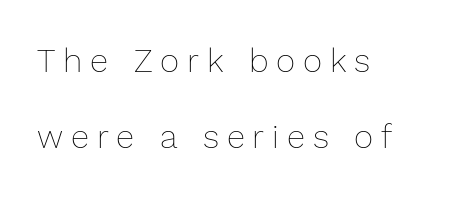
The image shows 33 px thin type, upright; set left-aligned, loose line spacing (2.31x), unusually wide letter spacing (+0.24 em), not underlined; low stroke contrast and a medium x-height.
